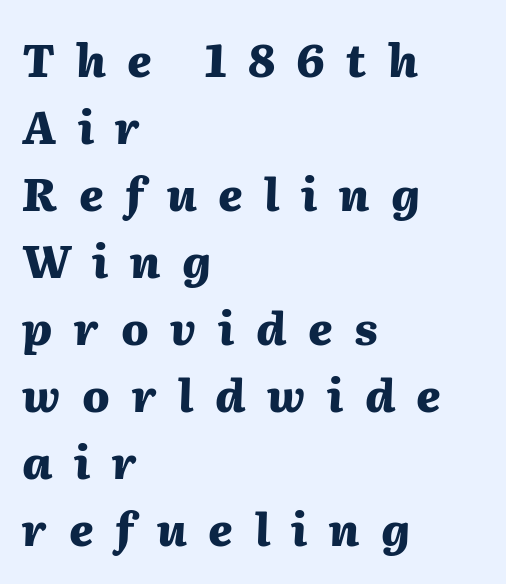
Notice how the stems are inclined rather than vertical — that's the hallmark of italics. Is the letter spacing exaggerated? Yes — the characters are pushed far apart. The letters advance in unequal steps, a hallmark of proportional type. Typesetter's note: full bold, strokes at maximum text heaviness. Unmarked baselines from the first word to the last.
